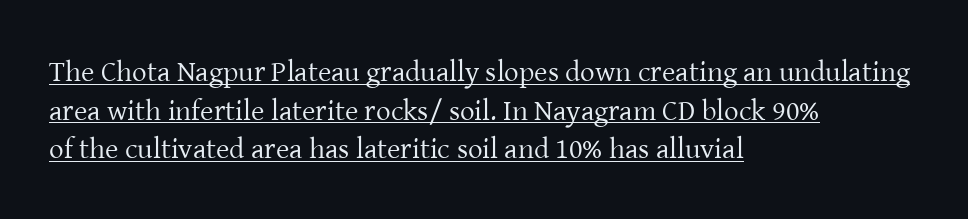
Rendered with straight, roman letterforms. The face looks like a standard text weight, possibly lighter. Horizontally, the lines are justified to the leading edge only. A typesetter would call this zero additional tracking. Observe the serifs anchoring each vertical stroke in this sample.
